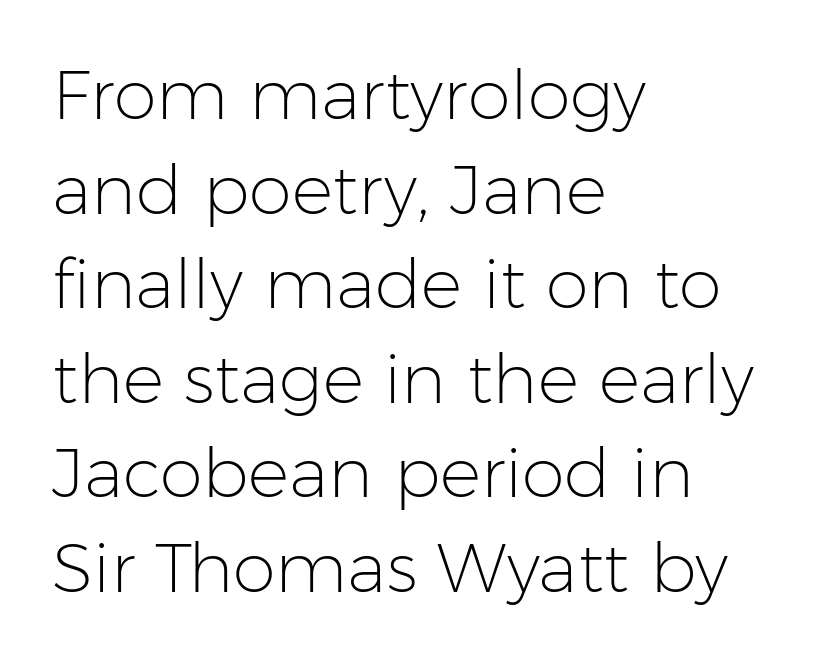
Q: Is the text bold? A: No.
Q: Is the text italic (slanted)? A: No, it is upright.
Q: Is the typeface a serif or a sans-serif typeface? A: Sans-serif.
Q: Is the text underlined? A: No.
Q: How is the paragraph aligned? A: Left-aligned.
Q: Is the spacing between letters normal or unusually wide? A: Normal.
Q: Is the spacing between lines tight, normal or loose? A: Normal.
Q: Width (condensed, normal, or wide)? A: Normal.
Q: Stroke contrast? A: Low.
Q: x-height? A: Medium.
Q: Monospaced? A: No.
